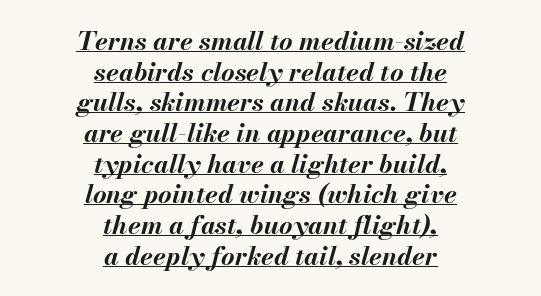
{"italic": "yes", "lean": "right", "slant_degrees": 13, "bold": "yes", "underline": "yes", "align": "center", "line_spacing_ratio": 1.18, "letter_spacing": "normal", "letter_spacing_em": 0.0, "glyph_px": 26}
